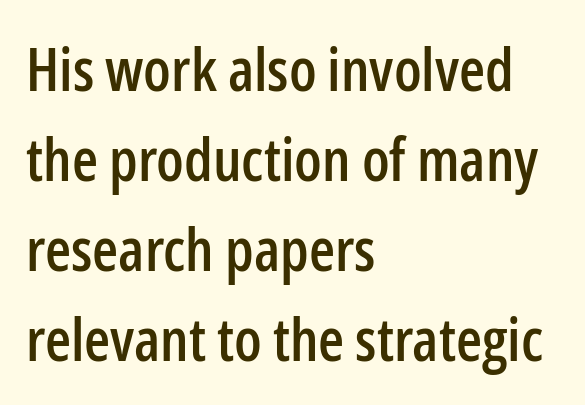
The paragraph shown leans on its left margin. A typesetter would label this face a sans. Is there much room between lines? A standard amount, neither cramped nor airy. These lines are rendered in a variable-pitch font. Underline: absent. The tracking reads as untouched default to a designer's eye.
